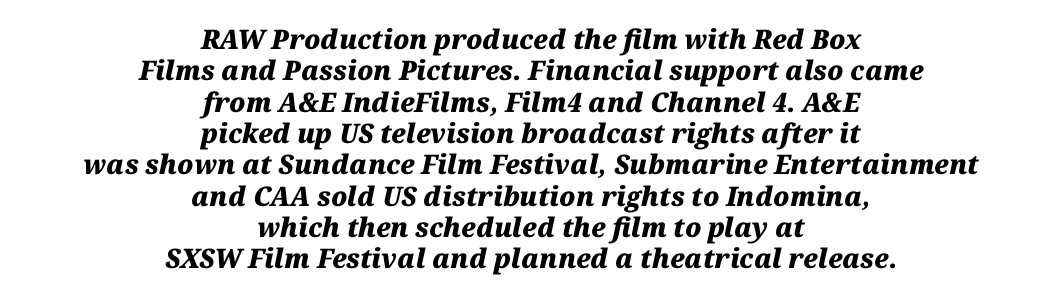
Q: Is the text bold? A: Yes.
Q: Is the text italic (slanted)? A: Yes, it leans right by about 12 degrees.
Q: Is the text underlined? A: No.
Q: How is the paragraph aligned? A: Centered.
Q: Is the spacing between letters normal or unusually wide? A: Normal.
